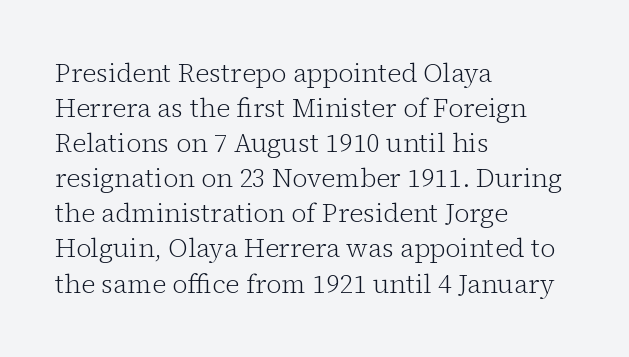
The image shows 26 px text type, upright; set left-aligned, normal line spacing (1.35x), normal letter spacing, not underlined.
